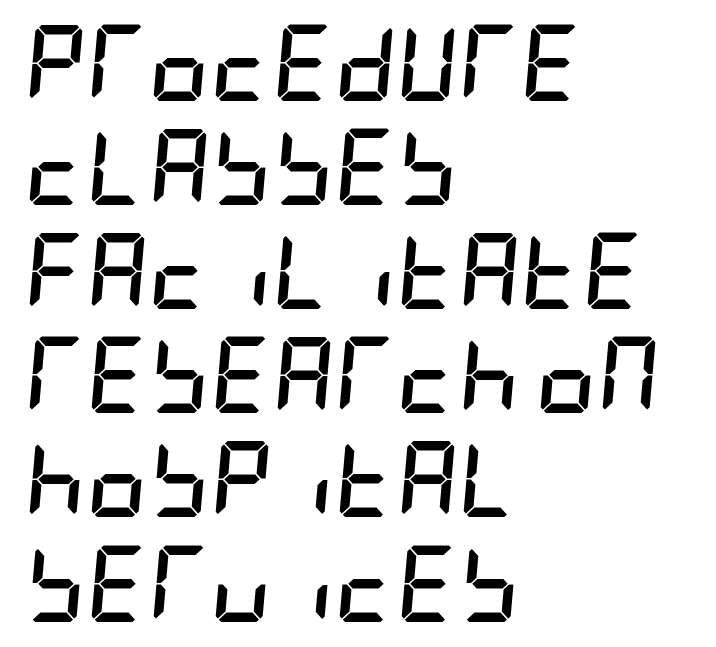
Tracking value appears to be zero — textbook default spacing. Is the type bold? Yes — the strokes are clearly thick and heavy. Students, observe: this is what conventionally led text looks like. The specimen omits any rule beneath the text block's lines. Does the lettering tilt? It does — this is italic.
